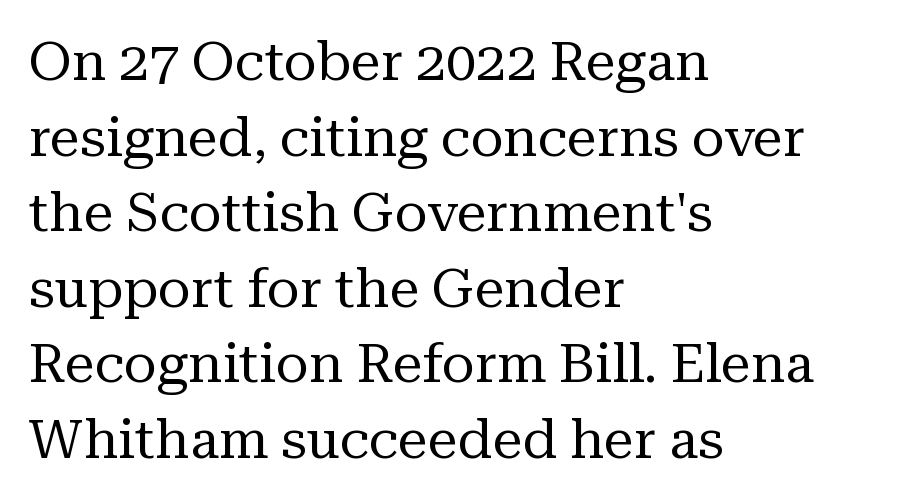
Do the characters align in a grid? No, the font is proportional. No extra ink here — the face is not bold. Standard letterfit; no display-style spreading of the glyphs. Compared with typical paragraphs, the rows here are spaced about the same.
